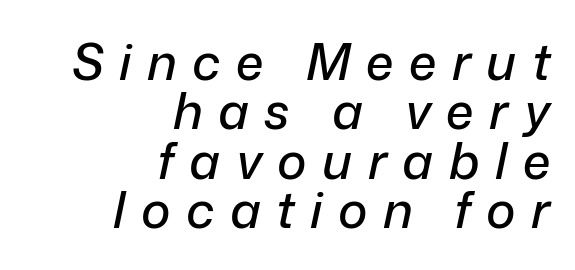
The image shows 50 px text type, italic (leaning right); set right-aligned, tight line spacing (0.99x), unusually wide letter spacing (+0.31 em), not underlined; low stroke contrast and a medium x-height.
